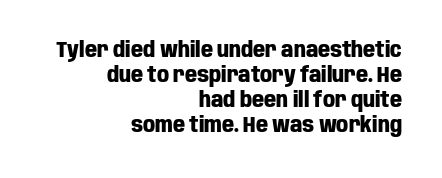
{"italic": "no", "bold": "yes", "underline": "no", "align": "right", "line_spacing_ratio": 1.19, "letter_spacing": "normal", "letter_spacing_em": 0.0, "glyph_px": 21}
